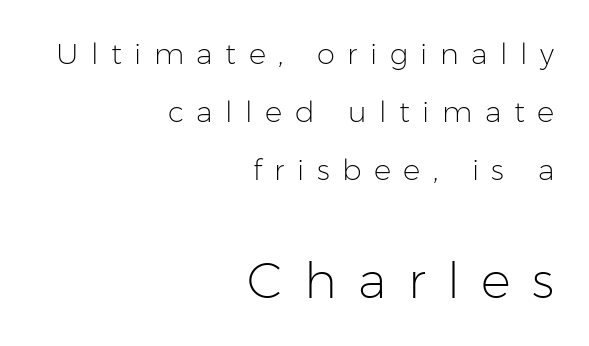
The image shows 50 px light sans-serif type, upright; set right-aligned, loose line spacing (2.0x), unusually wide letter spacing (+0.43 em), not underlined; the second (bottom) block is 1.72x larger; low stroke contrast and a medium x-height.
